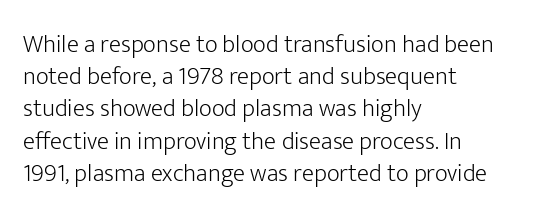
These lines keep a tight, regular rhythm from letter to letter. This sample is left-justified, so line endings fall wherever the words run out. The space between consecutive lines is moderate. Do the letters lean? They stand straight. The passage shown is not underscored anywhere. Stems and bowls with no extra thickness — not bold.
